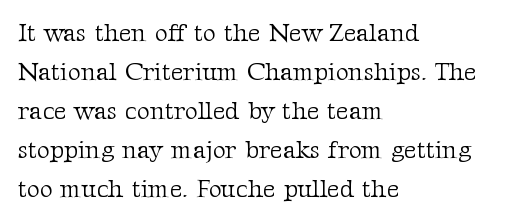
{"italic": "no", "bold": "no", "underline": "no", "align": "left", "line_spacing": "normal", "line_spacing_ratio": 1.56, "letter_spacing": "normal", "letter_spacing_em": 0.0, "glyph_px": 25}
